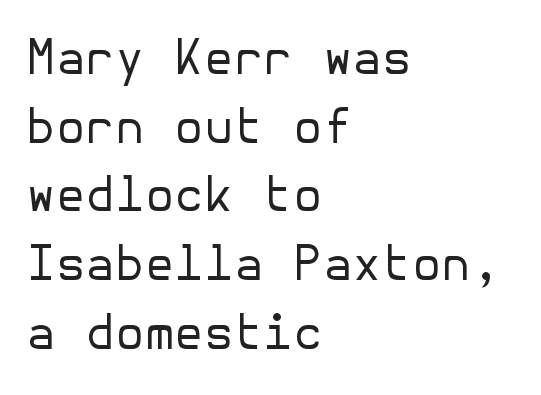
Anything drawn beneath the words? Only blank space. The face looks like a standard text weight, possibly lighter. Quick note: not italic, upright. You can tell from the bare stems that sans-serif type was used.
